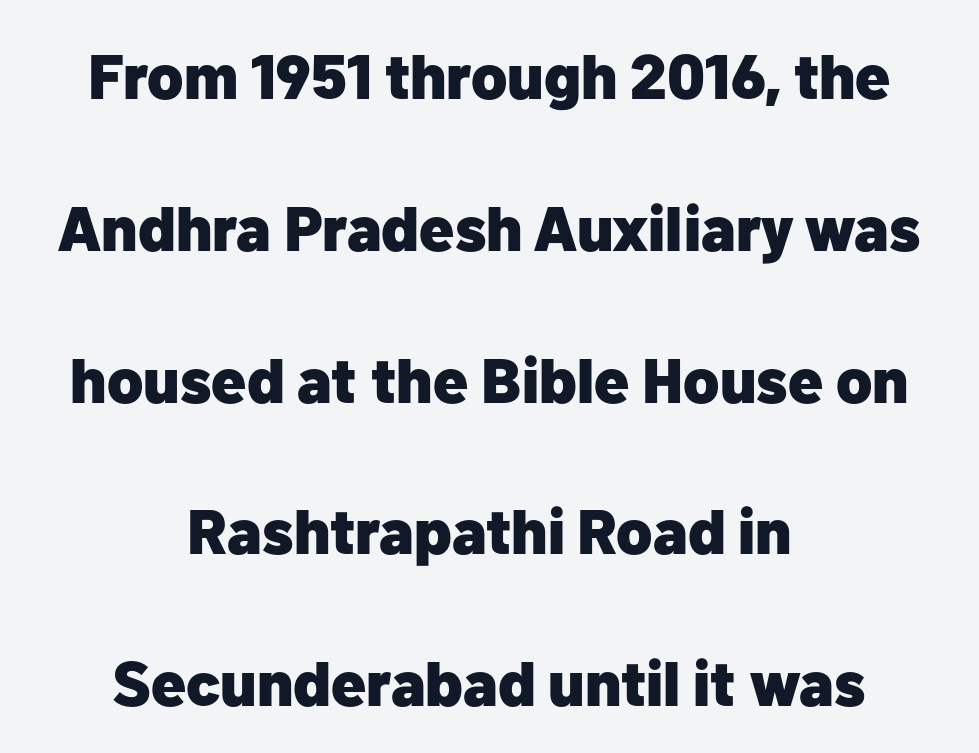
Q: Is the text bold? A: Yes.
Q: Is the text italic (slanted)? A: No, it is upright.
Q: Is the typeface a serif or a sans-serif typeface? A: Sans-serif.
Q: Is the text underlined? A: No.
Q: How is the paragraph aligned? A: Centered.
Q: Is the spacing between letters normal or unusually wide? A: Normal.
Q: Is the spacing between lines tight, normal or loose? A: Loose.
Q: Width (condensed, normal, or wide)? A: Normal.
Q: Stroke contrast? A: Low.
Q: x-height? A: Medium.
Q: Monospaced? A: No.
